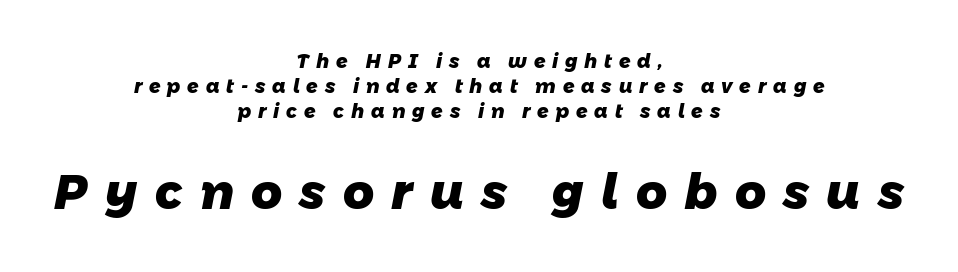
Q: Is the text bold? A: Yes.
Q: Is the typeface a serif or a sans-serif typeface? A: Sans-serif.
Q: Is the text underlined? A: No.
Q: How is the paragraph aligned? A: Centered.
Q: Is the spacing between letters normal or unusually wide? A: Unusually wide.
Q: Is the spacing between lines tight, normal or loose? A: Normal.
Q: Which block of text is set in a larger size, the first (top) or the second (bottom)? A: The second (bottom) one.
Q: Width (condensed, normal, or wide)? A: Normal.
Q: Stroke contrast? A: Low.
Q: x-height? A: Medium.
Q: Monospaced? A: No.
